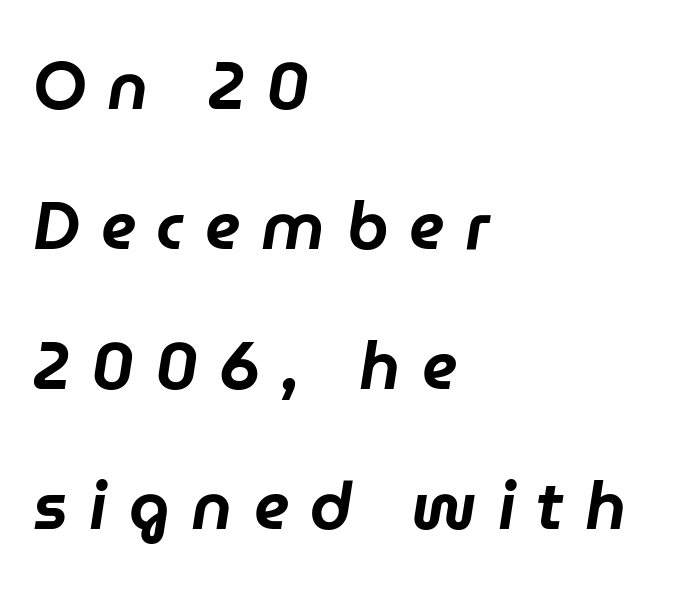
{"italic": "yes", "lean": "right", "slant_degrees": 9, "width": "normal", "stroke_contrast": "low", "x_height": "medium", "monospaced": "no", "underline": "no", "align": "left", "line_spacing": "loose", "line_spacing_ratio": 2.12, "letter_spacing": "wide", "letter_spacing_em": 0.32, "glyph_px": 66}
